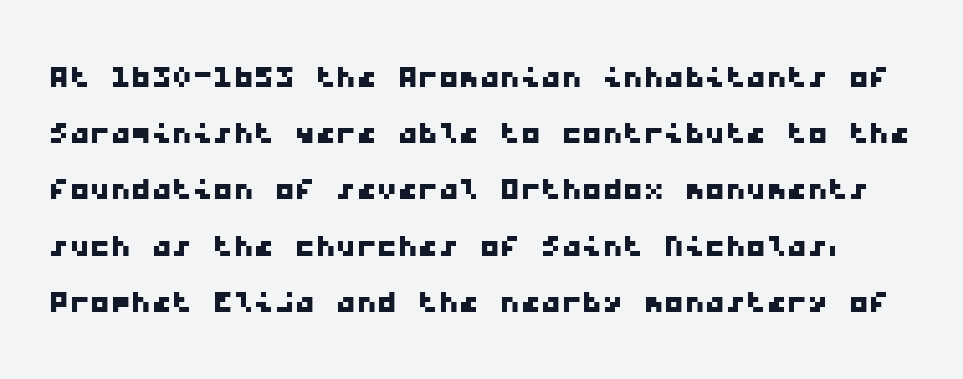
{"serif": "no", "width": "wide", "stroke_contrast": "low", "x_height": "medium", "monospaced": "yes", "underline": "no", "line_spacing": "normal", "line_spacing_ratio": 1.37, "letter_spacing": "normal", "letter_spacing_em": 0.0, "glyph_px": 41}
